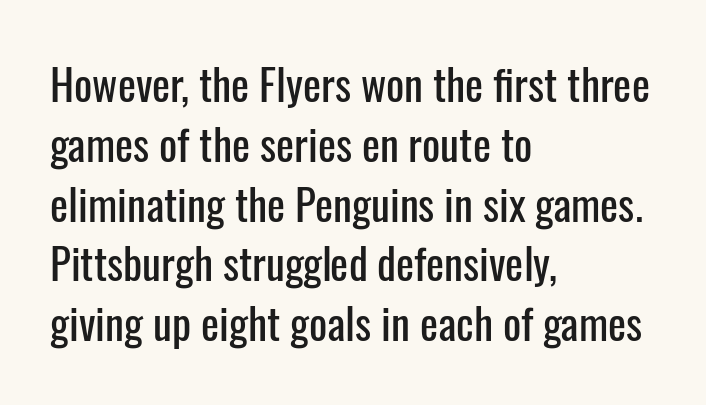
The image shows 43 px condensed sans-serif type, upright; set left-aligned, normal line spacing (1.39x), normal letter spacing, not underlined; low stroke contrast and a medium x-height.
